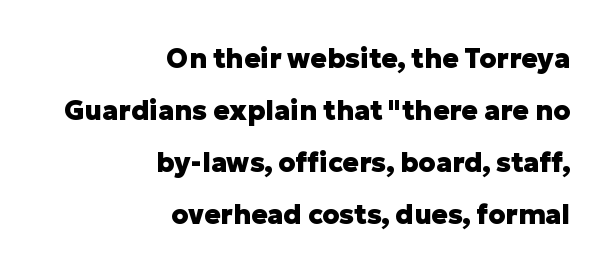
{"italic": "no", "bold": "yes", "underline": "no", "align": "right", "line_spacing": "loose", "line_spacing_ratio": 1.92, "letter_spacing": "normal", "letter_spacing_em": 0.0, "glyph_px": 27}
